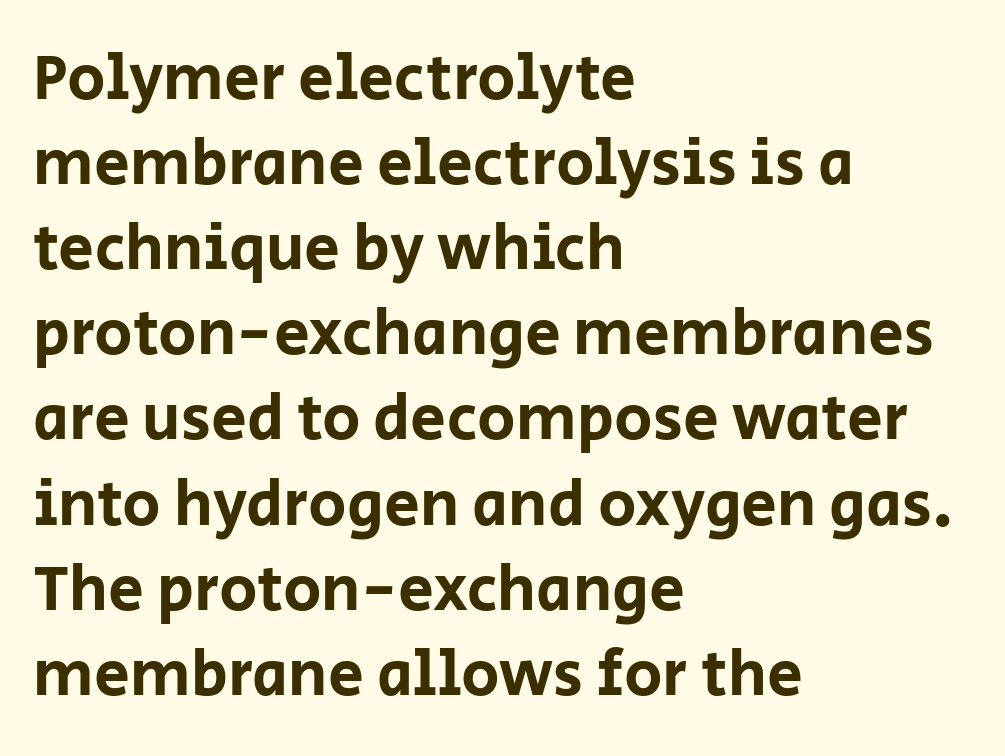
The face used here is proportionally spaced, like ordinary book or web type. Type style note: lacks serifs. Words float on clear page, feet unadorned. Caption: multi-line text, flush left, ragged right.
